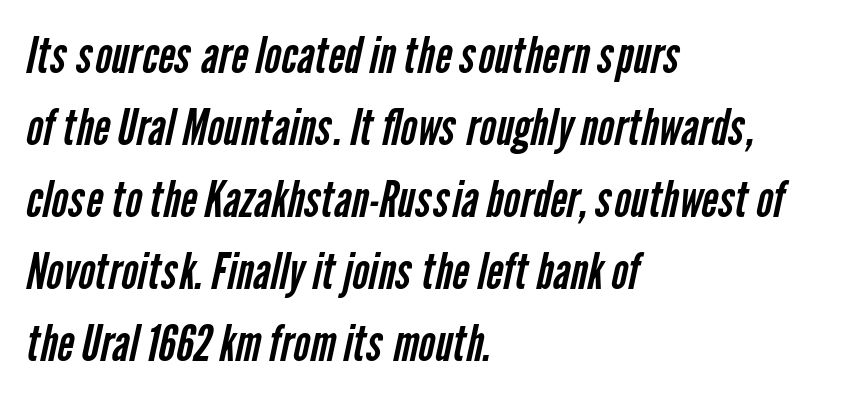
You could call the tracking neutral — neither tight nor loose. The typeface has the unassuming heft of standard copy or less. Quick note: interline space is typical. Look at the bottom of the vertical strokes: they stop flat, with no serifs. Glance below the letters and you will spot only blank space. Notice how the passage keeps a crisp vertical edge on the left only.
